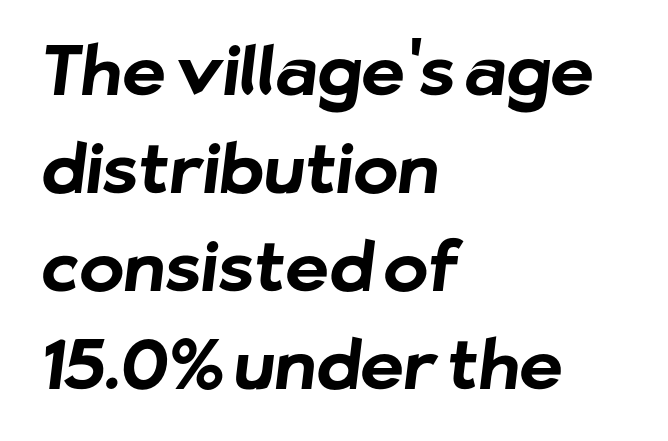
The image shows 68 px bold sans-serif type; set left-aligned, normal line spacing (1.44x), normal letter spacing, not underlined; low stroke contrast and a medium x-height.
